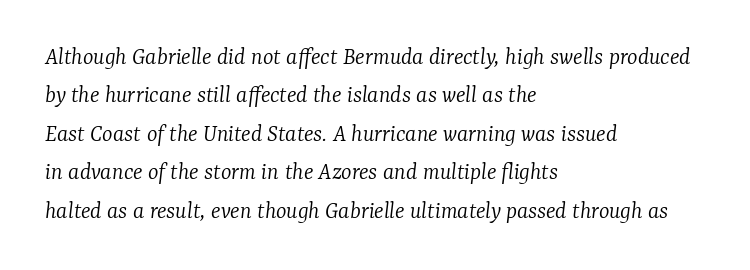
{"italic": "yes", "lean": "right", "slant_degrees": 7, "bold": "no", "underline": "no", "align": "left", "line_spacing": "normal", "line_spacing_ratio": 1.54, "letter_spacing": "normal", "letter_spacing_em": 0.0, "glyph_px": 25}
